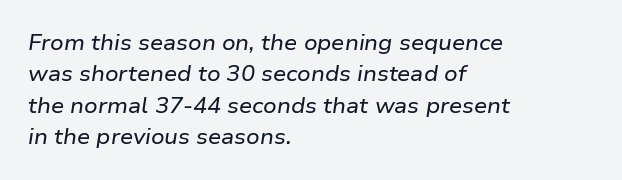
{"italic": "yes", "lean": "right", "slant_degrees": 9, "underline": "no", "align": "left", "line_spacing": "normal", "line_spacing_ratio": 1.49, "letter_spacing": "normal", "letter_spacing_em": 0.0, "glyph_px": 21}
